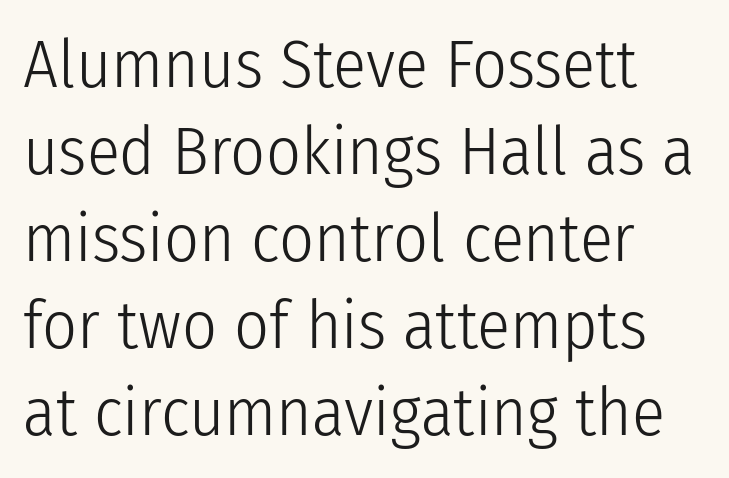
The image shows 68 px light, condensed sans-serif type, upright; set left-aligned, normal line spacing (1.28x), normal letter spacing, not underlined; low stroke contrast and a medium x-height.
